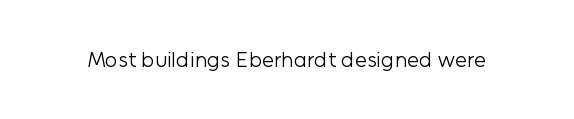
Q: Is the text bold? A: No.
Q: Is the text italic (slanted)? A: No, it is upright.
Q: Is the text underlined? A: No.
Q: Is the spacing between letters normal or unusually wide? A: Normal.
